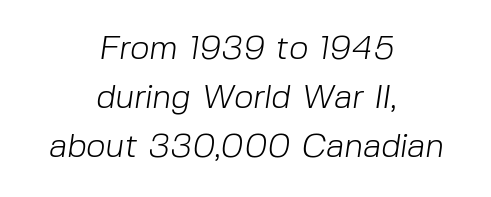
{"serif": "no", "bold": "no", "weight": "light", "width": "normal", "stroke_contrast": "low", "x_height": "medium", "monospaced": "no", "underline": "no", "align": "center", "line_spacing": "normal", "line_spacing_ratio": 1.44, "letter_spacing": "normal", "letter_spacing_em": 0.0, "glyph_px": 34}
